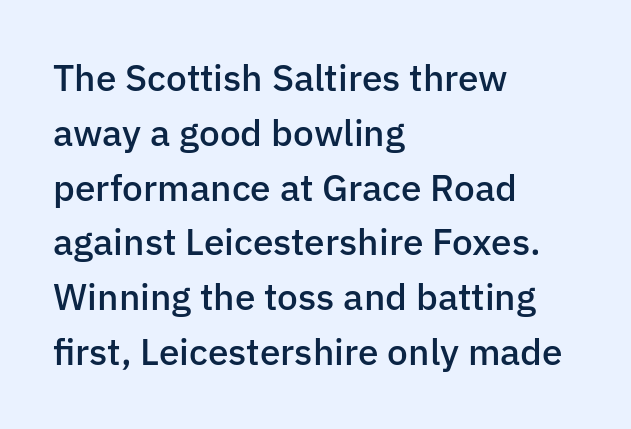
What weight is shown? A semibold, between regular and bold. Italic: no, the glyphs are upright roman. The glyphs in this specimen are sans serif. Check the space under the baseline: it is left empty. A student would call this left alignment; a typographer would say flush left, rag right. This sample has the flowing, uneven cadence of proportional lettering.
